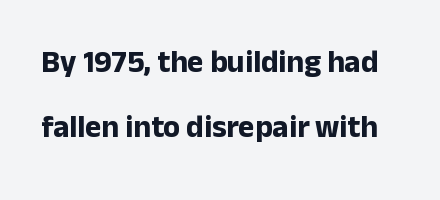
Q: Is the text bold? A: Yes.
Q: Is the text italic (slanted)? A: No, it is upright.
Q: Is the typeface a serif or a sans-serif typeface? A: Sans-serif.
Q: Is the text underlined? A: No.
Q: Is the spacing between letters normal or unusually wide? A: Normal.
Q: Is the spacing between lines tight, normal or loose? A: Loose.
Q: Width (condensed, normal, or wide)? A: Normal.
Q: Stroke contrast? A: Low.
Q: x-height? A: Medium.
Q: Monospaced? A: No.
